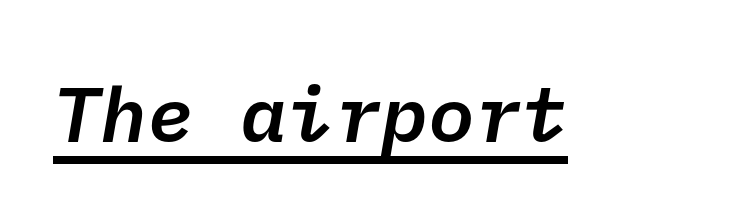
Q: Is the text bold? A: Semi-bold.
Q: Is the typeface a serif or a sans-serif typeface? A: Sans-serif.
Q: Is the text underlined? A: Yes.
Q: Is the spacing between letters normal or unusually wide? A: Normal.
Q: Width (condensed, normal, or wide)? A: Normal.
Q: Stroke contrast? A: Low.
Q: x-height? A: Medium.
